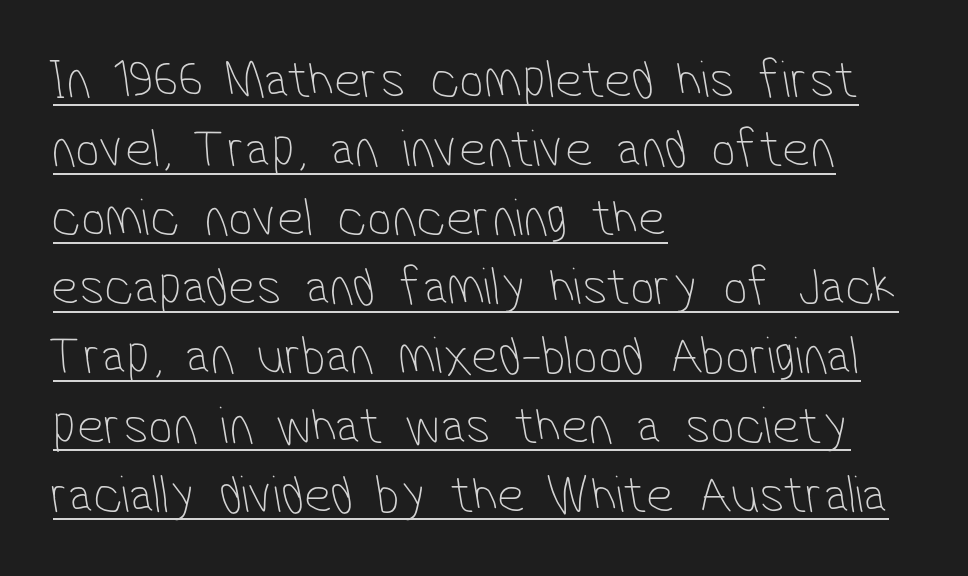
{"serif": "no", "bold": "no", "weight": "thin", "width": "condensed", "stroke_contrast": "low", "x_height": "medium", "monospaced": "no", "underline": "yes", "align": "left", "line_spacing": "normal", "line_spacing_ratio": 1.28, "letter_spacing": "normal", "letter_spacing_em": 0.0, "glyph_px": 54}
